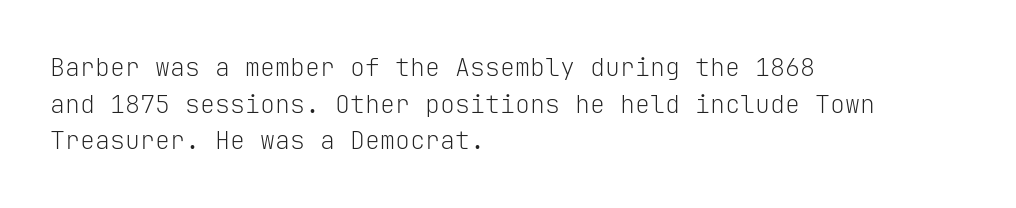
The image shows 25 px text type, upright; set left-aligned, normal line spacing (1.47x), normal letter spacing, not underlined.
